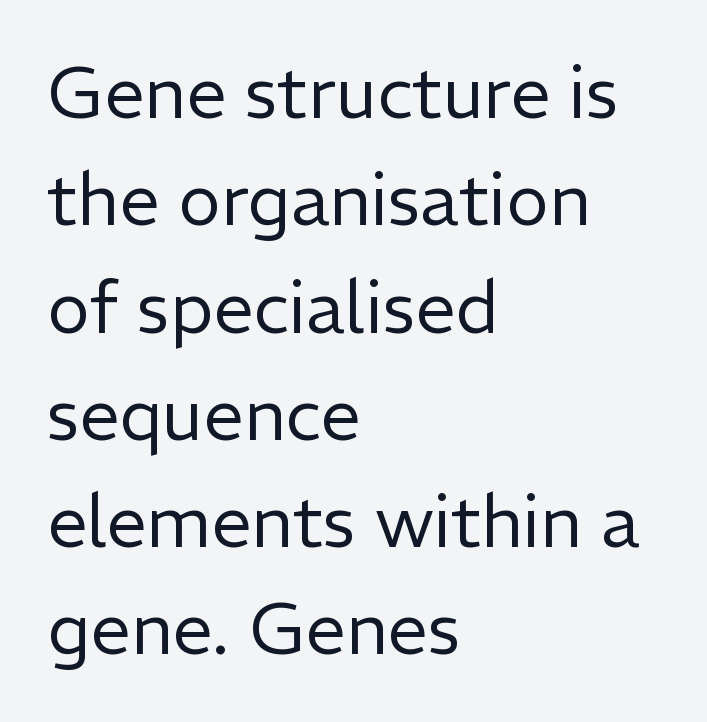
The image shows 72 px regular-weight sans-serif type, upright; set left-aligned, normal line spacing (1.49x), normal letter spacing, not underlined; low stroke contrast and a medium x-height.
